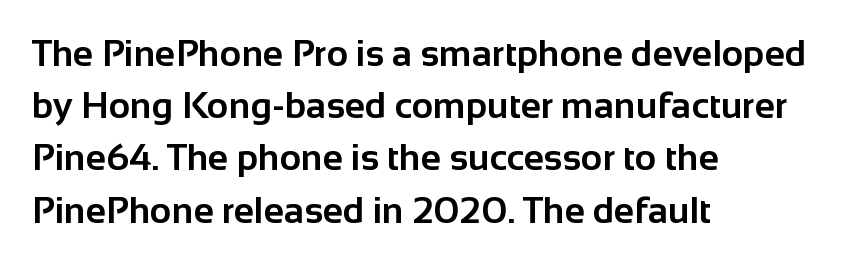
Q: Is the text bold? A: Yes.
Q: Is the text italic (slanted)? A: No, it is upright.
Q: Is the typeface a serif or a sans-serif typeface? A: Sans-serif.
Q: Is the text underlined? A: No.
Q: How is the paragraph aligned? A: Left-aligned.
Q: Is the spacing between letters normal or unusually wide? A: Normal.
Q: Is the spacing between lines tight, normal or loose? A: Normal.
Q: Width (condensed, normal, or wide)? A: Normal.
Q: Stroke contrast? A: Low.
Q: x-height? A: Medium.
Q: Monospaced? A: No.
